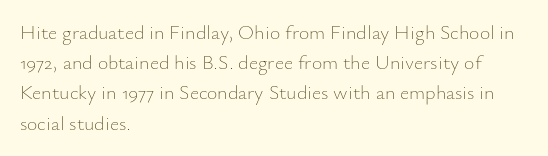
{"italic": "no", "bold": "no", "underline": "no", "align": "left", "line_spacing": "normal", "line_spacing_ratio": 1.51, "letter_spacing": "normal", "letter_spacing_em": 0.0, "glyph_px": 20}
